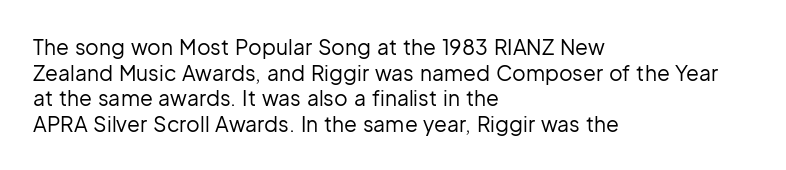
Q: Is the text bold? A: No.
Q: Is the text italic (slanted)? A: No, it is upright.
Q: Is the text underlined? A: No.
Q: How is the paragraph aligned? A: Left-aligned.
Q: Is the spacing between letters normal or unusually wide? A: Normal.
